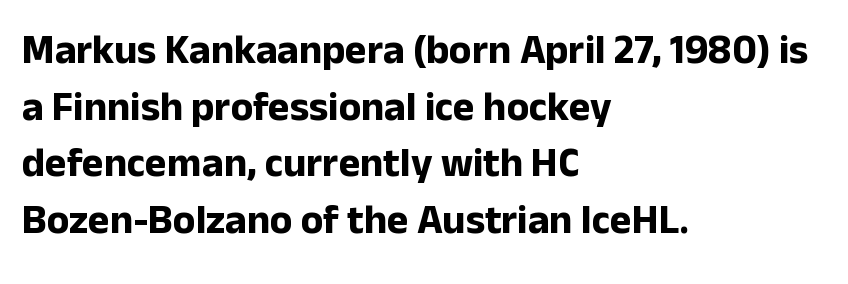
{"serif": "no", "italic": "no", "bold": "yes", "weight": "bold", "width": "normal", "stroke_contrast": "low", "x_height": "medium", "monospaced": "no", "underline": "no", "align": "left", "line_spacing": "normal", "line_spacing_ratio": 1.38, "letter_spacing": "normal", "letter_spacing_em": 0.0, "glyph_px": 41}
